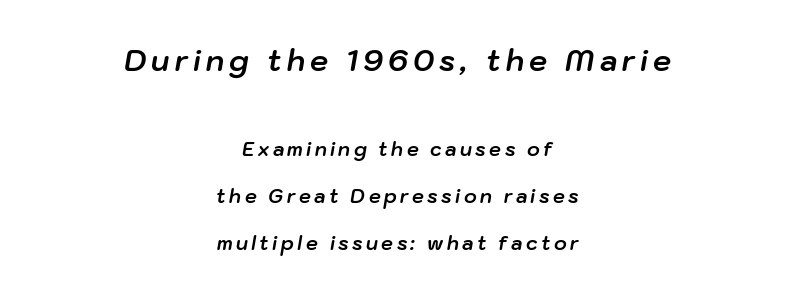
Notice the wide empty band between every row — that's loose leading. The glyphs look as if they've been sheared to an angle. Does the copy run flush right? No — it is centered line by line. Two sizes are in play, and the larger belongs to the first block. This is heavy type, rendered in bold.
